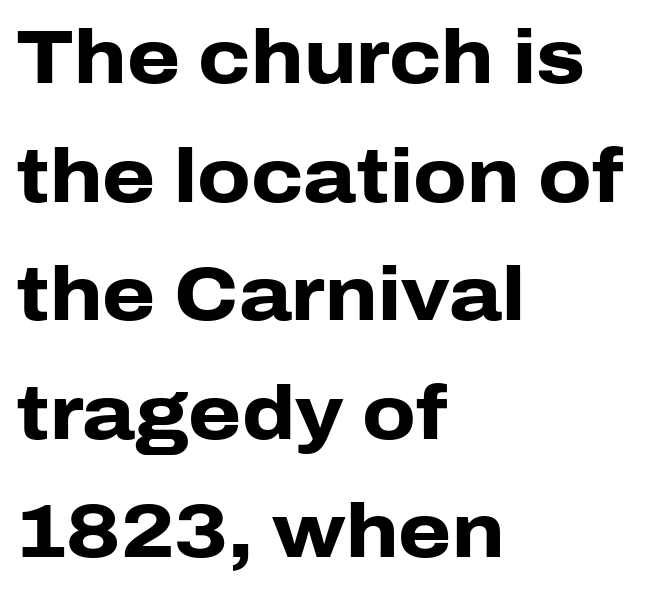
This rendering uses left alignment, leaving the right contour irregular. Is the type bold? Yes — the strokes are clearly thick and heavy. The zone under the glyphs is completely vacant. A typesetter would call this leading conventional body-copy spacing. The axis of the letterforms is exactly vertical.
